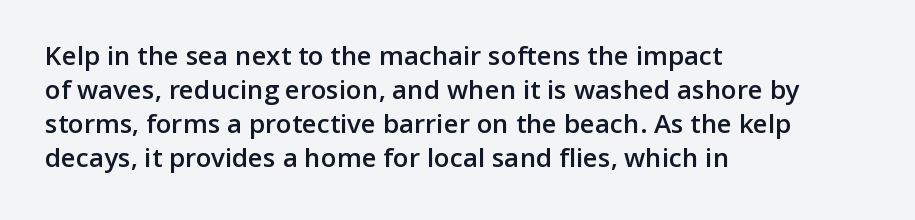
Q: Is the text bold? A: Semi-bold.
Q: Is the text italic (slanted)? A: No, it is upright.
Q: Is the text underlined? A: No.
Q: How is the paragraph aligned? A: Left-aligned.
Q: Is the spacing between letters normal or unusually wide? A: Normal.
Q: Is the spacing between lines tight, normal or loose? A: Normal.
